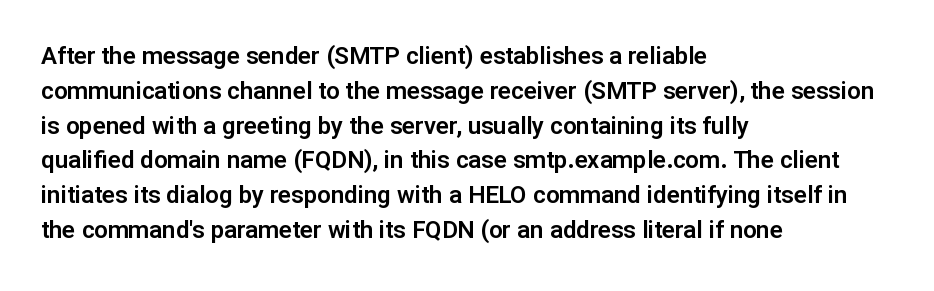
This sample keeps an unexceptional amount of space between lines. These lines keep a tight, regular rhythm from letter to letter. Every stem runs plumb, perpendicular to the baseline. Reading down the block, your eye returns to a fixed left position each line. The string is rendered with underlining switched off.
